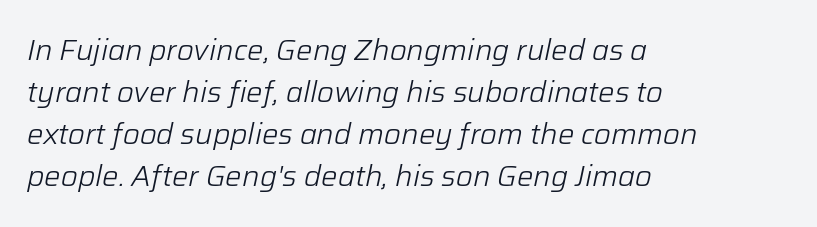
Q: Is the text bold? A: No.
Q: Is the text italic (slanted)? A: Yes, it leans right by about 12 degrees.
Q: Is the text underlined? A: No.
Q: How is the paragraph aligned? A: Left-aligned.
Q: Is the spacing between letters normal or unusually wide? A: Normal.
Q: Is the spacing between lines tight, normal or loose? A: Normal.
Q: Width (condensed, normal, or wide)? A: Normal.
Q: Stroke contrast? A: Low.
Q: x-height? A: Medium.
Q: Monospaced? A: No.
